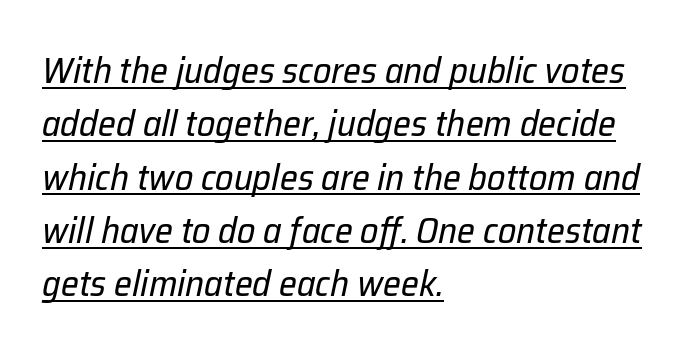
Q: Is the text bold? A: No.
Q: Is the text italic (slanted)? A: Yes, it leans right by about 12 degrees.
Q: Is the text underlined? A: Yes.
Q: How is the paragraph aligned? A: Left-aligned.
Q: Is the spacing between letters normal or unusually wide? A: Normal.
Q: Is the spacing between lines tight, normal or loose? A: Normal.
Q: Width (condensed, normal, or wide)? A: Normal.
Q: Stroke contrast? A: Low.
Q: x-height? A: Medium.
Q: Monospaced? A: No.
